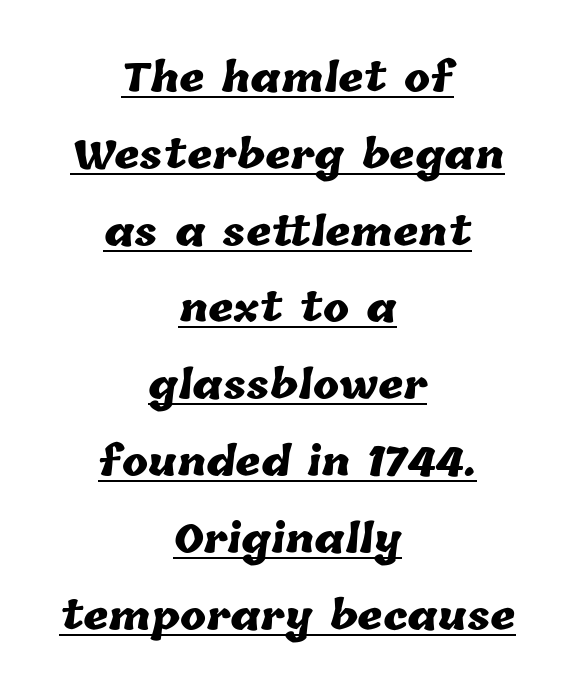
The image shows 39 px heavy type; set centered, loose line spacing (1.97x), normal letter spacing, underlined; low stroke contrast and a medium x-height.
